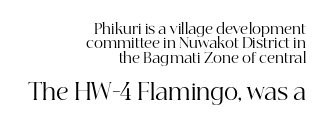
{"italic": "no", "bold": "no", "underline": "no", "align": "right", "line_spacing": "tight", "line_spacing_ratio": 1.02, "letter_spacing": "normal", "letter_spacing_em": 0.0, "larger_block": "second", "size_ratio": 1.57, "glyph_px": 22}
